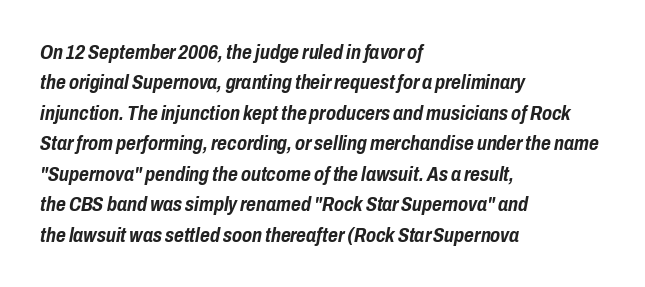
The sample has been set heavy, in full bold. The words here are not underlined. Standard letterfit; no display-style spreading of the glyphs. It's the slanting kind of type.
